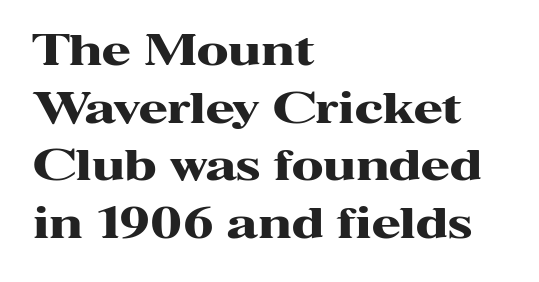
The image shows 42 px heavy, wide serif type, upright; set left-aligned, normal line spacing (1.37x), normal letter spacing, not underlined; high stroke contrast and a medium x-height.
